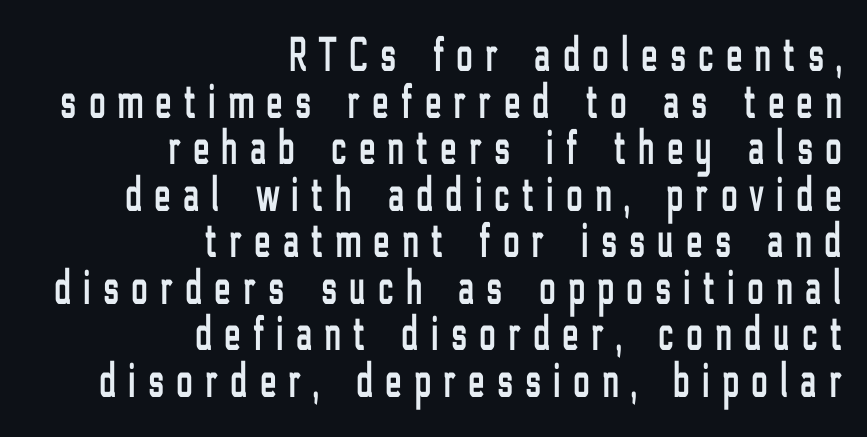
The block of text is dense from top to bottom, with scant space between rows. A sans-serif font was chosen for this passage. Designer's note — italics off, roman on. What stands out about the letter spacing? Its width — letters are far apart. Beneath every word, the page is bare.
